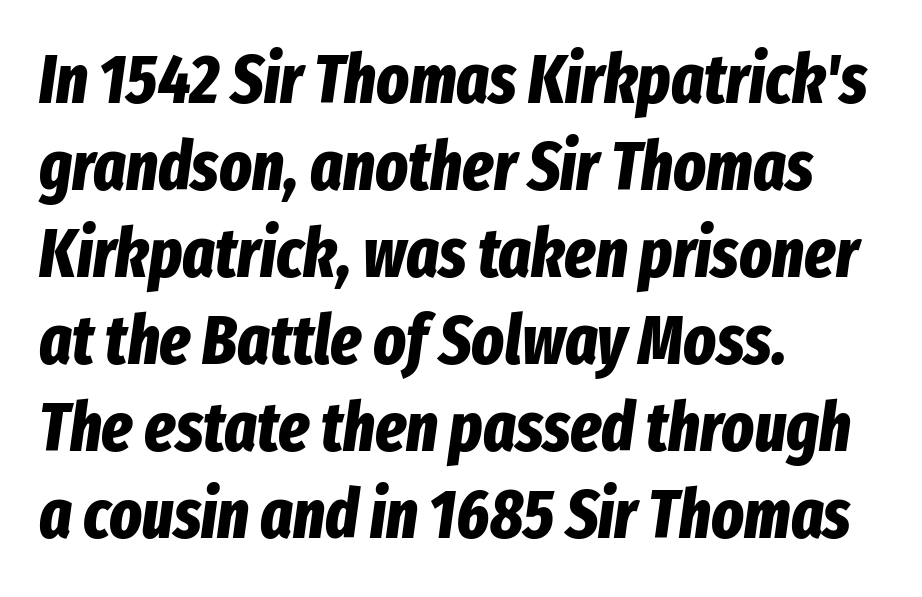
Proportional: the letters do not fall into vertical columns. This is oblique type, the kind used for emphasis or titles. You could call the tracking neutral — neither tight nor loose. Words float on clear page, feet unadorned.
